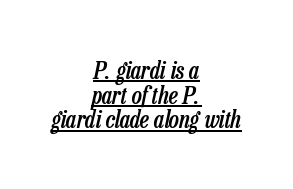
{"italic": "yes", "lean": "right", "slant_degrees": 13, "bold": "semi", "underline": "yes", "align": "center", "line_spacing": "tight", "line_spacing_ratio": 1.03, "letter_spacing": "normal", "letter_spacing_em": 0.0, "glyph_px": 24}
